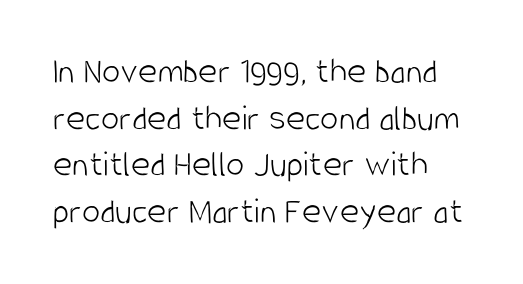
Does the leading feel generous? No, just average. The baseline area is clear. The passage shown is typed in a proportional face where columns would drift. Compared with a centered layout, this one pins lines to the left instead. How are the letters spaced? Ordinarily, with no added tracking. The passage shown is not bold in any degree.
